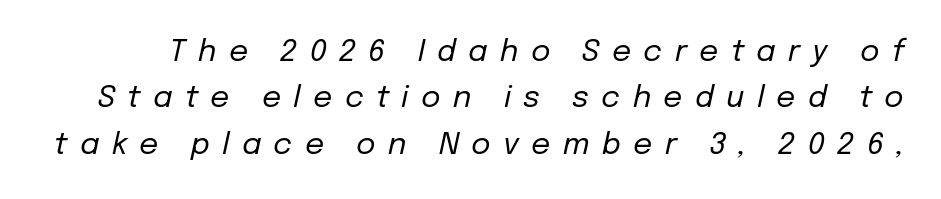
Q: Is the text bold? A: No.
Q: Is the text italic (slanted)? A: Yes, it leans right by about 12 degrees.
Q: Is the text underlined? A: No.
Q: Is the spacing between letters normal or unusually wide? A: Unusually wide.
Q: Is the spacing between lines tight, normal or loose? A: Normal.
Q: Width (condensed, normal, or wide)? A: Normal.
Q: Stroke contrast? A: Low.
Q: x-height? A: Medium.
Q: Monospaced? A: No.
